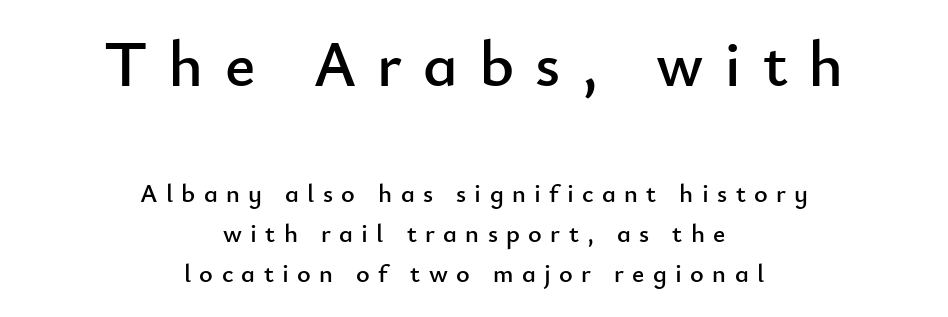
Q: Is the text italic (slanted)? A: No, it is upright.
Q: Is the typeface a serif or a sans-serif typeface? A: Sans-serif.
Q: Is the text underlined? A: No.
Q: How is the paragraph aligned? A: Centered.
Q: Is the spacing between letters normal or unusually wide? A: Unusually wide.
Q: Is the spacing between lines tight, normal or loose? A: Normal.
Q: Which block of text is set in a larger size, the first (top) or the second (bottom)? A: The first (top) one.
Q: Width (condensed, normal, or wide)? A: Normal.
Q: Stroke contrast? A: Low.
Q: x-height? A: Small.
Q: Monospaced? A: No.
